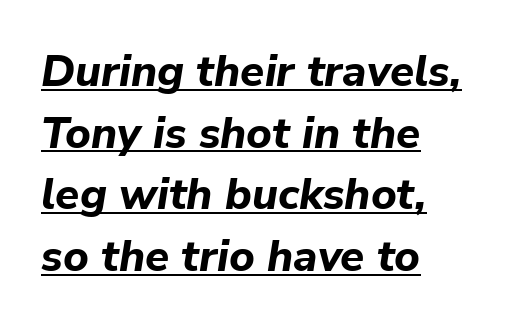
Q: Is the text bold? A: Yes.
Q: Is the text italic (slanted)? A: Yes, it leans right by about 9 degrees.
Q: Is the text underlined? A: Yes.
Q: How is the paragraph aligned? A: Left-aligned.
Q: Is the spacing between letters normal or unusually wide? A: Normal.
Q: Is the spacing between lines tight, normal or loose? A: Normal.
Q: Width (condensed, normal, or wide)? A: Normal.
Q: Stroke contrast? A: Low.
Q: x-height? A: Medium.
Q: Monospaced? A: No.
